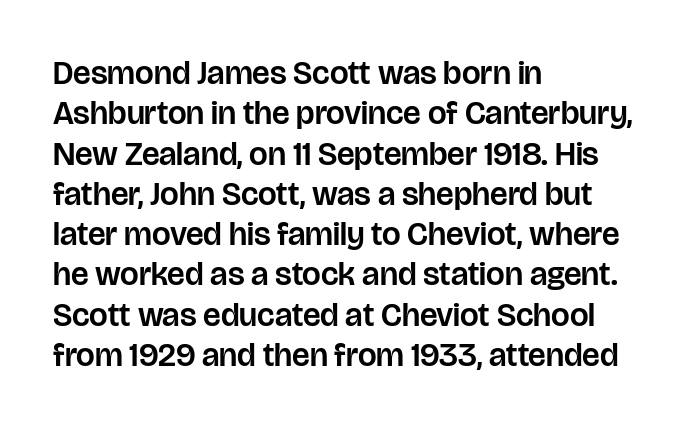
Nobody touched the tracking dial on this one. The letters advance in unequal steps, a hallmark of proportional type. Each row of text sits above clean, open space. The type family on display is of the sans-serif kind.
